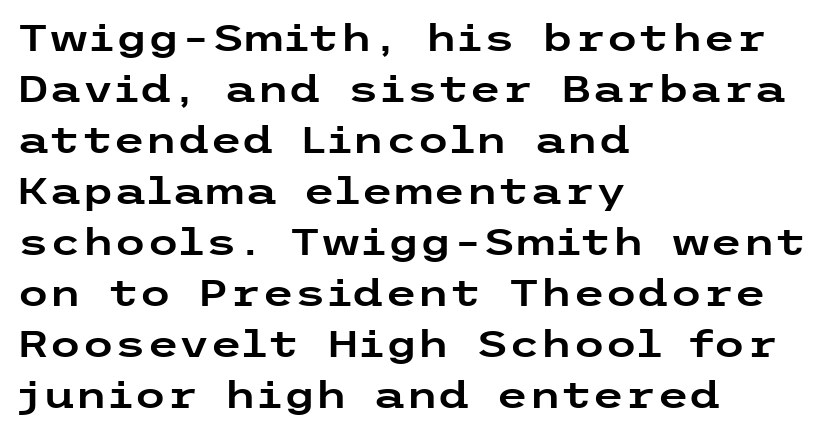
{"serif": "no", "italic": "no", "width": "wide", "stroke_contrast": "low", "x_height": "medium", "underline": "no", "align": "left", "line_spacing": "normal", "line_spacing_ratio": 1.38, "letter_spacing": "normal", "letter_spacing_em": 0.0, "glyph_px": 37}
